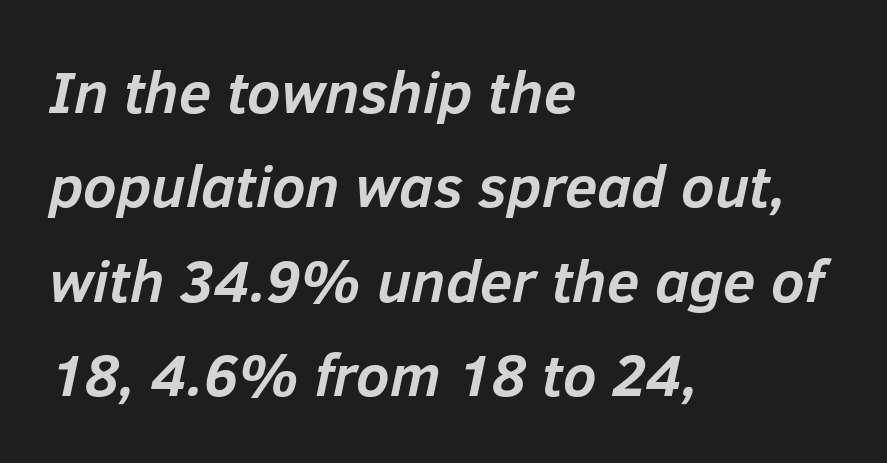
The image shows 59 px semibold type, italic (leaning right); set left-aligned, normal line spacing (1.6x), normal letter spacing, not underlined; low stroke contrast and a medium x-height.
